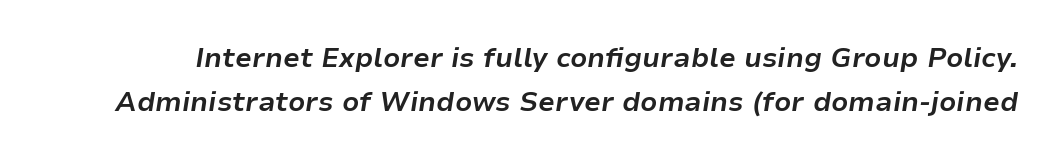
Q: Is the text bold? A: Yes.
Q: Is the text italic (slanted)? A: Yes, it leans right by about 9 degrees.
Q: Is the text underlined? A: No.
Q: Is the spacing between letters normal or unusually wide? A: Normal.
Q: Is the spacing between lines tight, normal or loose? A: Normal.
